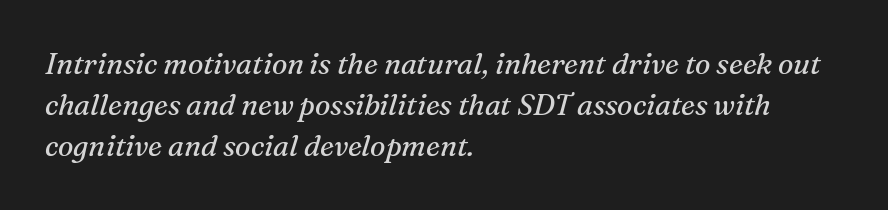
Note: serifs present on the glyphs. Tracking value appears to be zero — textbook default spacing. Check under the words: just untouched page. Varying glyph widths throughout — classic text-font behaviour. The rag falls on the right side of this text block.
